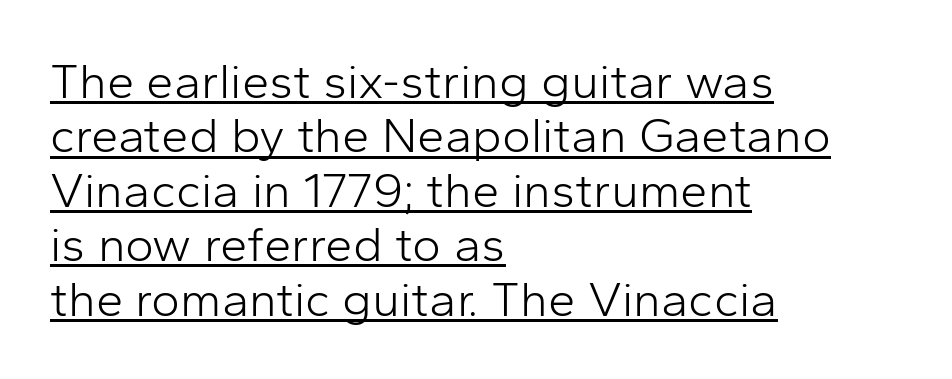
Line spacing here is tight. The face used here appears with an underline applied. A typesetter would call this zero additional tracking. Casual observation: everything's shoved over to the left. No extra ink here — the face is not bold.
